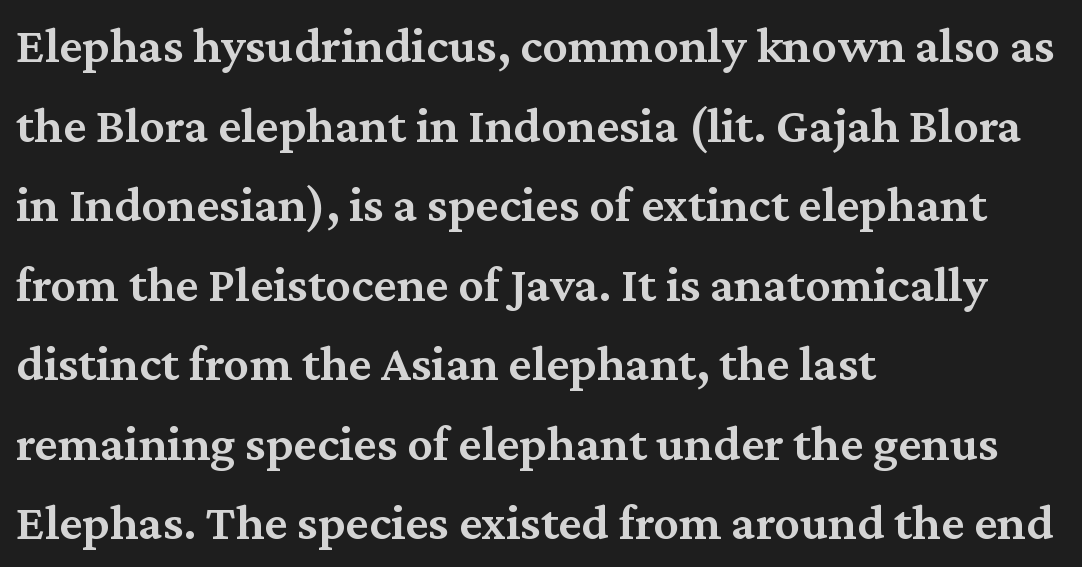
{"serif": "yes", "italic": "no", "bold": "semi", "weight": "semibold", "width": "normal", "stroke_contrast": "medium", "x_height": "medium", "monospaced": "no", "underline": "no", "align": "left", "line_spacing": "normal", "line_spacing_ratio": 1.56, "letter_spacing": "normal", "letter_spacing_em": 0.0, "glyph_px": 51}
